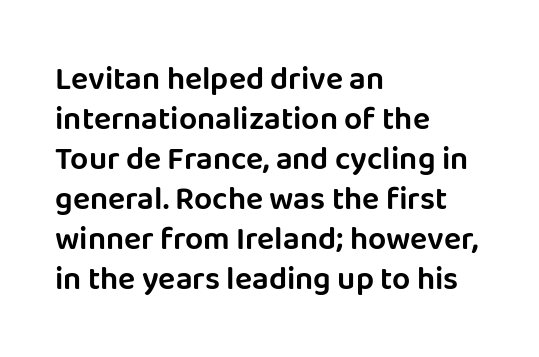
Q: Is the text italic (slanted)? A: No, it is upright.
Q: Is the typeface a serif or a sans-serif typeface? A: Sans-serif.
Q: Is the text underlined? A: No.
Q: How is the paragraph aligned? A: Left-aligned.
Q: Is the spacing between letters normal or unusually wide? A: Normal.
Q: Is the spacing between lines tight, normal or loose? A: Normal.
Q: Width (condensed, normal, or wide)? A: Normal.
Q: Stroke contrast? A: Low.
Q: x-height? A: Large.
Q: Monospaced? A: No.
